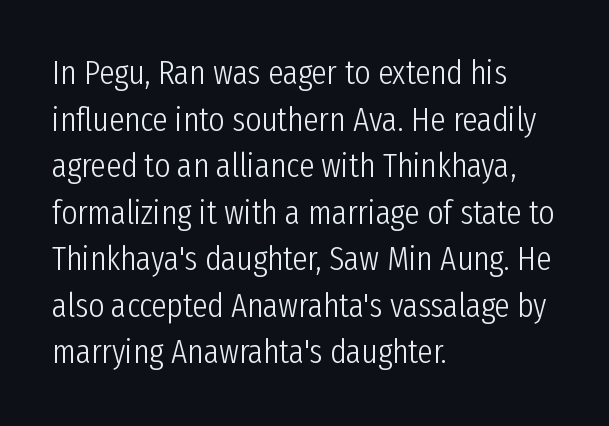
{"serif": "no", "italic": "no", "bold": "no", "weight": "light", "width": "condensed", "stroke_contrast": "low", "x_height": "medium", "monospaced": "no", "underline": "no", "align": "left", "line_spacing": "normal", "line_spacing_ratio": 1.37, "letter_spacing": "normal", "letter_spacing_em": 0.0, "glyph_px": 34}
